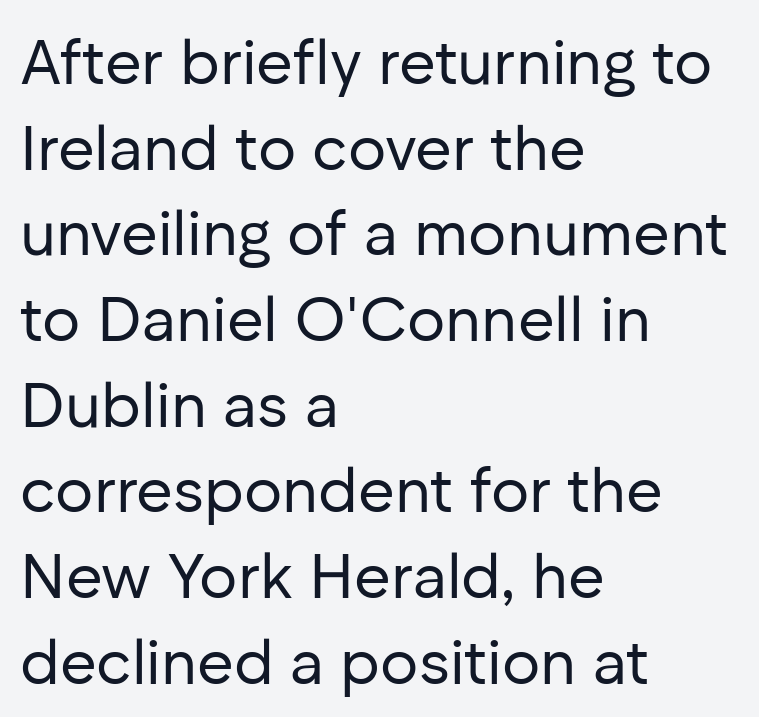
The image shows 63 px regular-weight sans-serif type, upright; set left-aligned, normal line spacing (1.36x), normal letter spacing, not underlined; low stroke contrast and a medium x-height.
